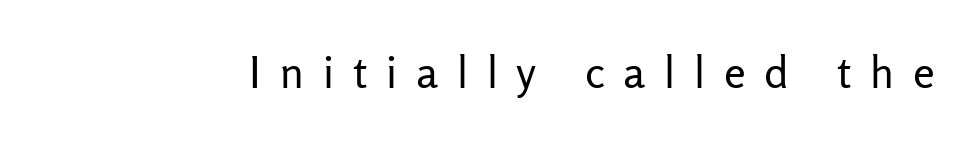
The image shows 44 px regular-weight sans-serif type, upright; set unusually wide letter spacing (+0.43 em), not underlined; low stroke contrast and a medium x-height.
